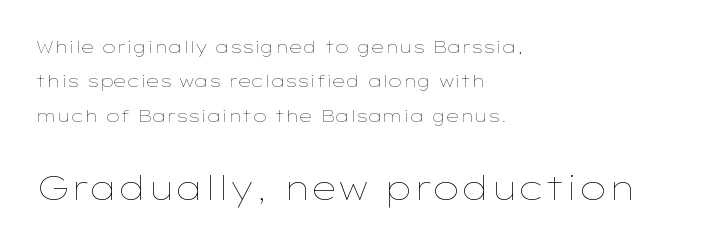
The image shows 34 px thin, wide type, upright; set left-aligned, loose line spacing (2.02x), normal letter spacing, not underlined; the second (bottom) block is 2.0x larger; low stroke contrast and a medium x-height.
